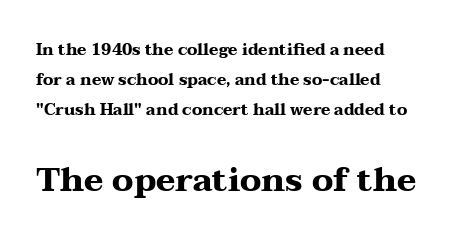
Little horizontal feet cap the strokes, marking this as serif type. Clear beneath every line of the passage. Its strokes are broad and dark, the hallmark of bold type. Of the two passages, the one underneath uses the larger point size.
